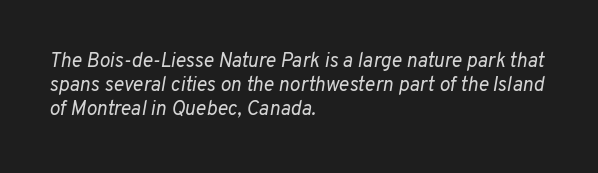
The image shows 20 px text type, italic (leaning right); set left-aligned, line spacing 1.21x, normal letter spacing, not underlined.
